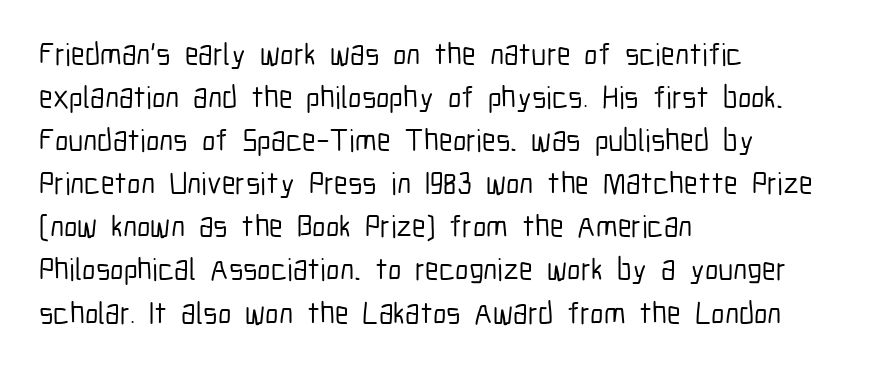
Do the letters lean? They stand straight. You could call the tracking neutral — neither tight nor loose. Any mark beneath the type? The region is blank. Students, observe: this is what conventionally led text looks like. Reading down the block, your eye returns to a fixed left position each line.
